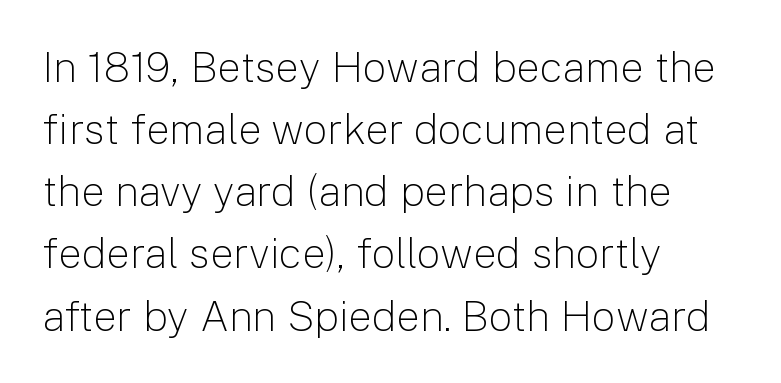
{"serif": "no", "italic": "no", "bold": "no", "weight": "light", "width": "normal", "stroke_contrast": "low", "x_height": "medium", "monospaced": "no", "underline": "no", "align": "left", "line_spacing": "normal", "line_spacing_ratio": 1.48, "letter_spacing": "normal", "letter_spacing_em": 0.0, "glyph_px": 42}
